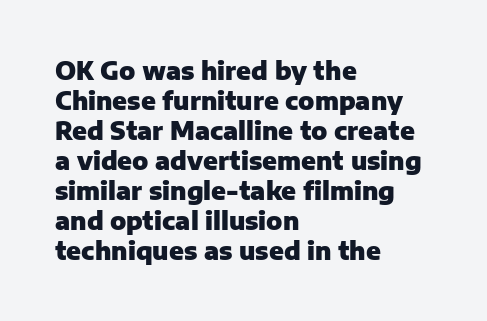
The image shows 24 px bold type, upright; set left-aligned, normal line spacing (1.25x), normal letter spacing, not underlined.
